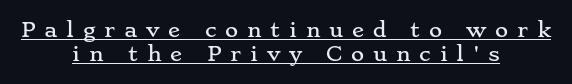
Q: Is the text italic (slanted)? A: No, it is upright.
Q: Is the text underlined? A: Yes.
Q: How is the paragraph aligned? A: Centered.
Q: Is the spacing between letters normal or unusually wide? A: Unusually wide.
